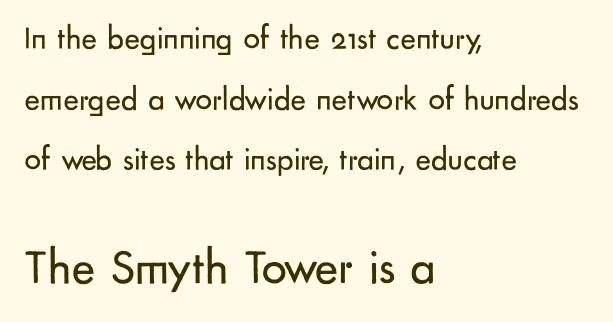
The image shows 50 px regular-weight sans-serif type, upright; set left-aligned, line spacing 1.84x, normal letter spacing, not underlined; the second (bottom) block is 1.52x larger; low stroke contrast and a small x-height.
